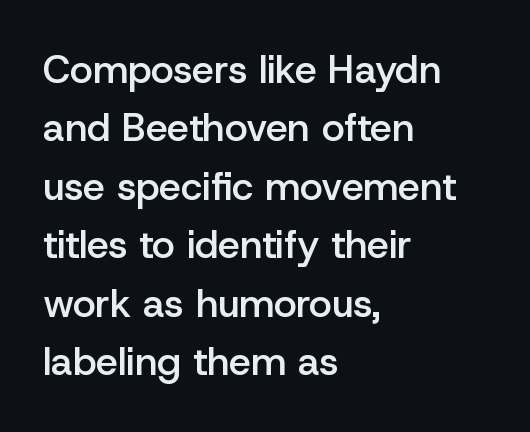
A bit beefed up — I'd call it semibold rather than bold. This sample is left-justified, so line endings fall wherever the words run out. The letters stand upright; this is a roman face. The space between consecutive lines is moderate. No feet cap the strokes, marking this as sans-serif type.
